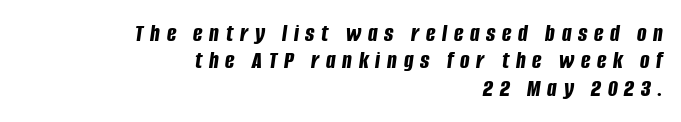
The image shows 25 px bold type, italic (leaning right); set right-aligned, tight line spacing (1.1x), unusually wide letter spacing (+0.27 em), not underlined.
